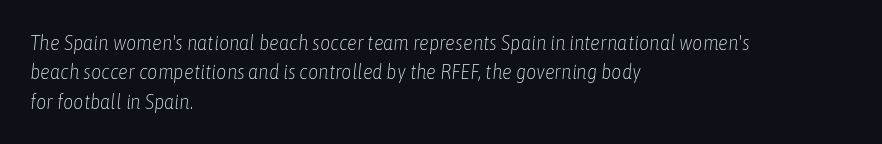
Letters rest on an invisible, unmarked baseline. The rag falls on the right side of this text block. Summary of weight: not heavy and not bold. Students, note that the glyphs here touch the page at normal intervals. The vertical gap from one line to the next is medium. Emphasis-style slanted type is in use.
